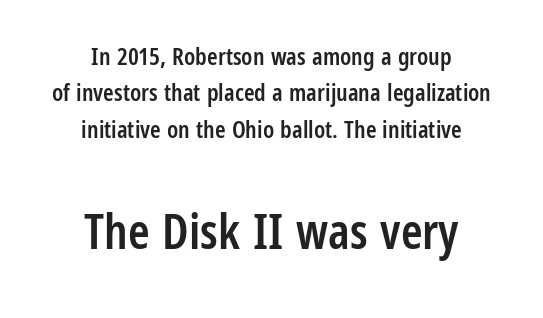
The strokes are fattened partway — semibold, not bold. Which of the two is more prominent by size? The second, at the bottom. Typographically, this falls in the sans-serif category. Leading matches the norm, producing a regular column. Underlining? Definitely not there. Looks like regular typesetting: each glyph gets only the width it needs.
